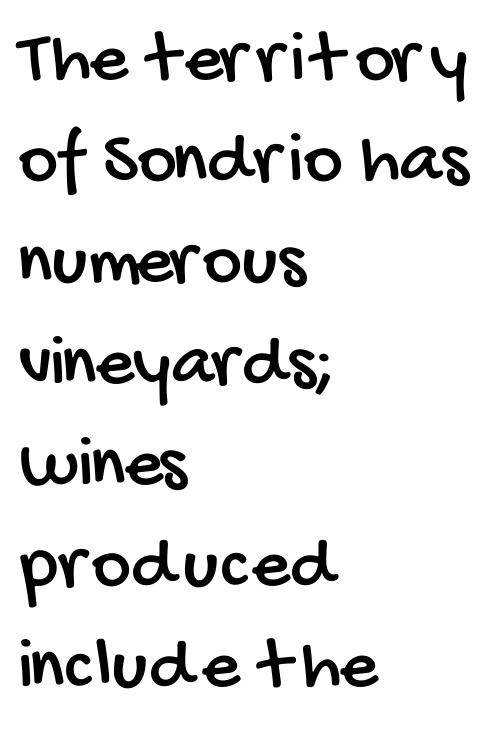
The image shows 75 px condensed sans-serif type; set left-aligned, normal line spacing (1.35x), normal letter spacing, not underlined; low stroke contrast and a large x-height.
